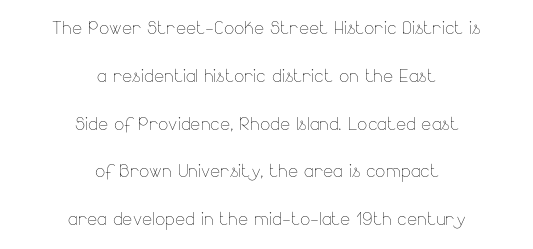
The lines are quadded center. Characters follow at the spacing the type designer built in. Notice the wide empty band between every row — that's loose leading. The lettering holds an erect, upright posture throughout. Descenders hang freely into open space. This reads as an unemphasized weight, regular at the heaviest.
